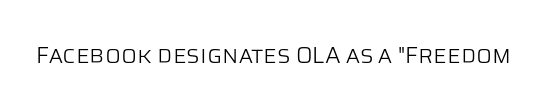
{"italic": "no", "bold": "no", "underline": "no", "letter_spacing": "normal", "letter_spacing_em": 0.0, "glyph_px": 23}
